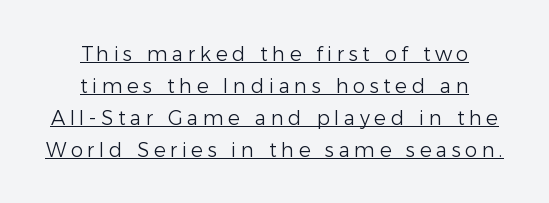
Q: Is the text bold? A: No.
Q: Is the text italic (slanted)? A: No, it is upright.
Q: Is the text underlined? A: Yes.
Q: How is the paragraph aligned? A: Centered.
Q: Is the spacing between letters normal or unusually wide? A: Unusually wide.
Q: Is the spacing between lines tight, normal or loose? A: Normal.
